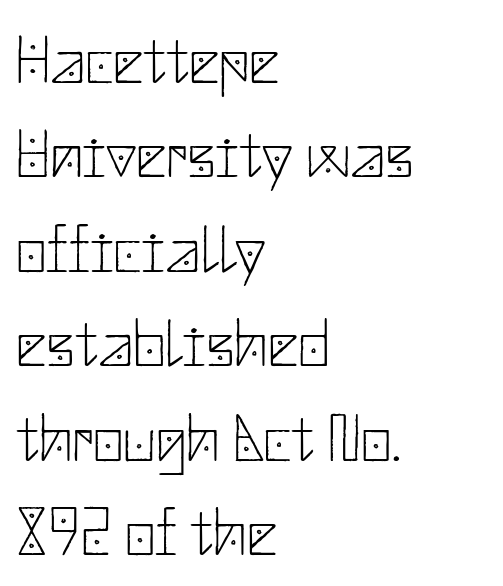
Q: Is the text bold? A: No.
Q: Is the text italic (slanted)? A: No, it is upright.
Q: Is the typeface a serif or a sans-serif typeface? A: Sans-serif.
Q: Is the text underlined? A: No.
Q: How is the paragraph aligned? A: Left-aligned.
Q: Is the spacing between letters normal or unusually wide? A: Normal.
Q: Is the spacing between lines tight, normal or loose? A: Normal.
Q: Width (condensed, normal, or wide)? A: Normal.
Q: Stroke contrast? A: Low.
Q: x-height? A: Small.
